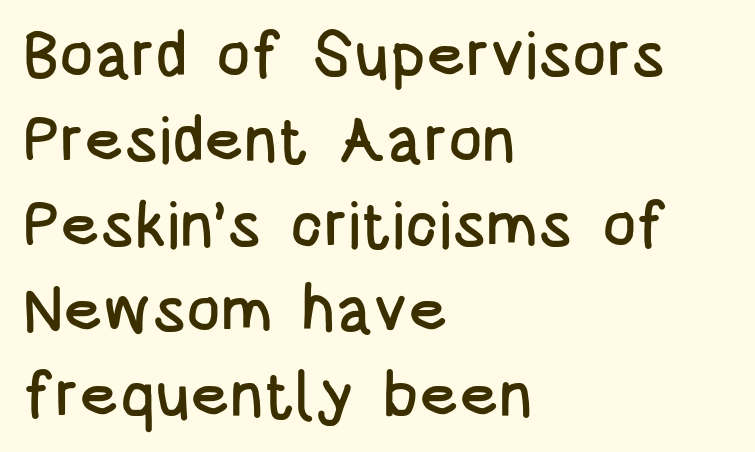
The text block is weighted toward the left margin, trailing off unevenly rightward. Typographically, this falls in the sans-serif category. The letters advance in unequal steps, a hallmark of proportional type. Upright lettering throughout.
